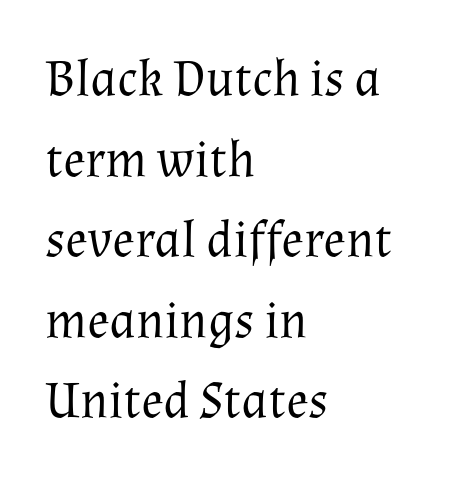
Q: Is the text bold? A: No.
Q: Is the text italic (slanted)? A: No, it is upright.
Q: Is the typeface a serif or a sans-serif typeface? A: Serif.
Q: Is the text underlined? A: No.
Q: How is the paragraph aligned? A: Left-aligned.
Q: Is the spacing between letters normal or unusually wide? A: Normal.
Q: Is the spacing between lines tight, normal or loose? A: Normal.
Q: Width (condensed, normal, or wide)? A: Normal.
Q: Stroke contrast? A: Medium.
Q: x-height? A: Medium.
Q: Monospaced? A: No.
